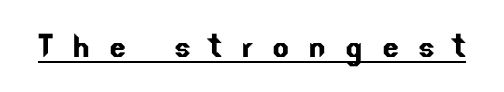
{"serif": "no", "width": "normal", "stroke_contrast": "low", "x_height": "small", "monospaced": "no", "underline": "yes", "letter_spacing": "wide", "letter_spacing_em": 0.47, "glyph_px": 40}
